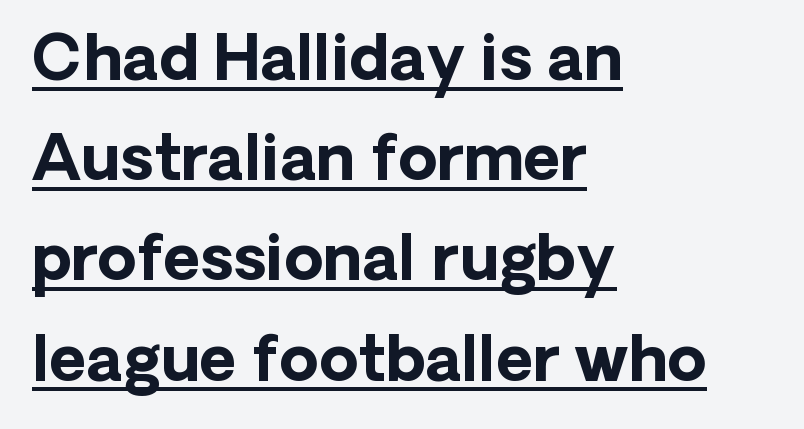
{"serif": "no", "italic": "no", "bold": "yes", "weight": "bold", "width": "normal", "stroke_contrast": "low", "x_height": "medium", "monospaced": "no", "underline": "yes", "align": "left", "line_spacing": "normal", "line_spacing_ratio": 1.59, "letter_spacing": "normal", "letter_spacing_em": 0.0, "glyph_px": 63}
